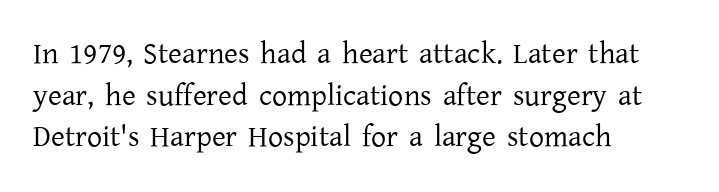
The image shows 30 px regular-weight serif type, upright; set left-aligned, normal line spacing (1.39x), normal letter spacing, not underlined; low stroke contrast and a medium x-height.
